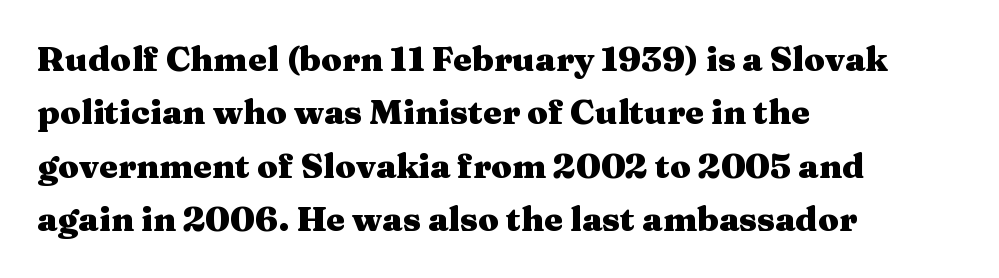
Q: Is the text bold? A: Yes.
Q: Is the text italic (slanted)? A: No, it is upright.
Q: Is the typeface a serif or a sans-serif typeface? A: Serif.
Q: Is the text underlined? A: No.
Q: How is the paragraph aligned? A: Left-aligned.
Q: Is the spacing between letters normal or unusually wide? A: Normal.
Q: Is the spacing between lines tight, normal or loose? A: Normal.
Q: Width (condensed, normal, or wide)? A: Wide.
Q: Stroke contrast? A: Medium.
Q: x-height? A: Medium.
Q: Monospaced? A: No.
